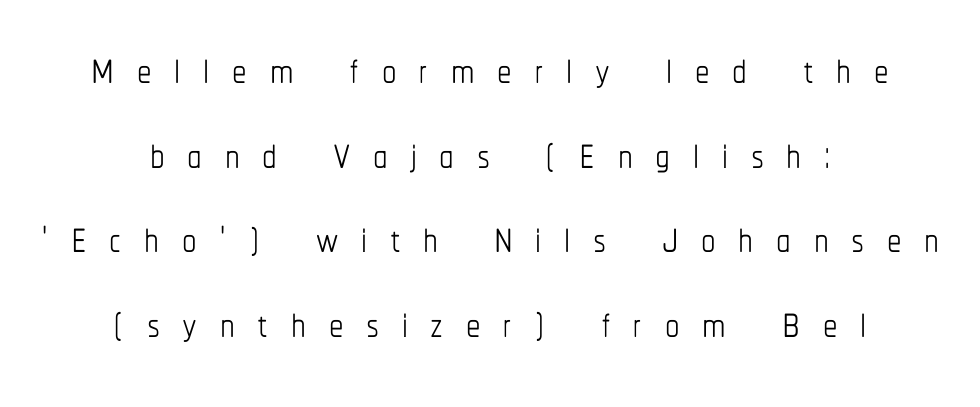
{"italic": "no", "bold": "no", "weight": "thin", "width": "condensed", "stroke_contrast": "low", "x_height": "medium", "monospaced": "no", "underline": "no", "align": "center", "line_spacing": "normal", "line_spacing_ratio": 1.46, "letter_spacing": "wide", "letter_spacing_em": 0.39, "glyph_px": 58}
